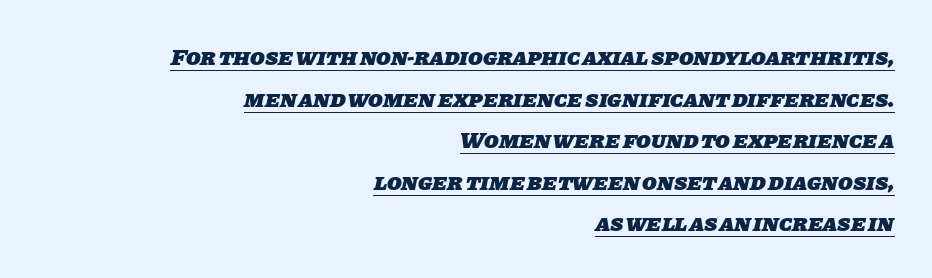
{"bold": "yes", "underline": "yes", "align": "right", "line_spacing_ratio": 1.73, "letter_spacing": "normal", "letter_spacing_em": 0.0, "glyph_px": 24}
